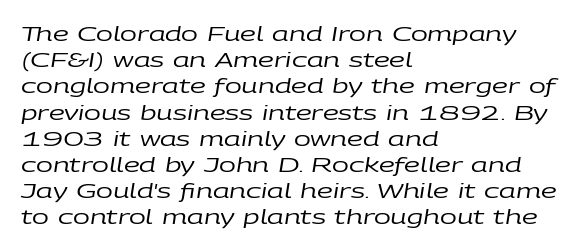
This sample is left-justified, so line endings fall wherever the words run out. The letterforms sit at book weight or below. Emphasis-style slanted type is in use. Glance below the letters and you will spot only blank space. Notice how descenders clear the ascenders below comfortably — that's standard leading. Look at the tracking — it's just the regular setting, nothing added.
